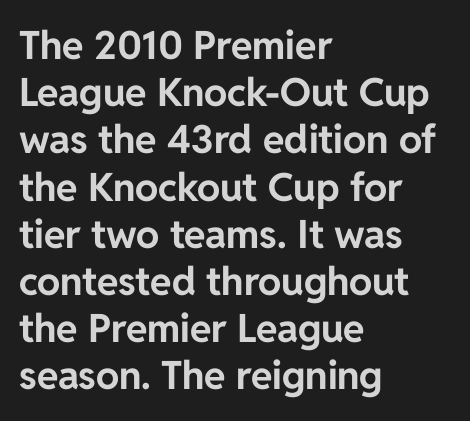
The image shows 39 px bold sans-serif type, upright; set left-aligned, line spacing 1.21x, normal letter spacing, not underlined; low stroke contrast and a medium x-height.
